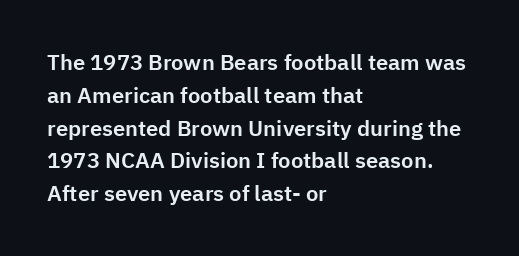
The image shows 22 px text type, upright; set left-aligned, normal line spacing (1.49x), normal letter spacing, not underlined.
